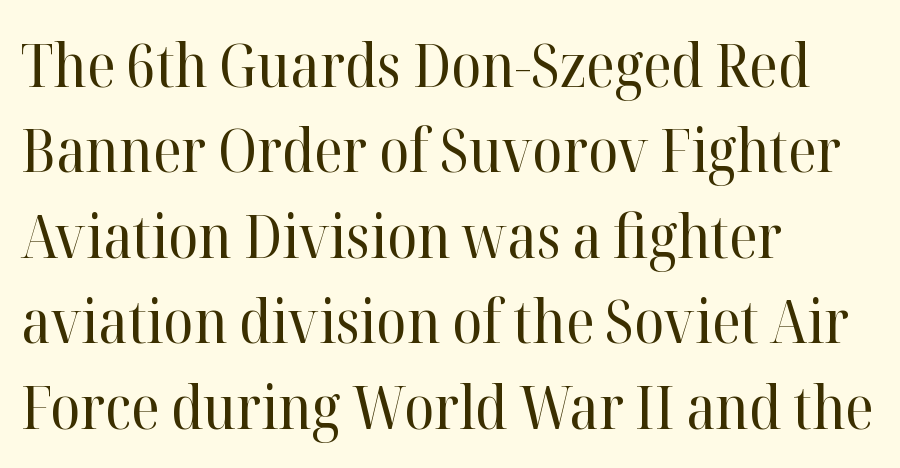
The letterforms sit shoulder to shoulder at normal distance. These lines were composed using upright roman letters. The paragraph has a hard left edge and a soft right edge. Reading down the column, the eye jumps a familiar distance to each next line. No extra ink here — the face is not bold.
